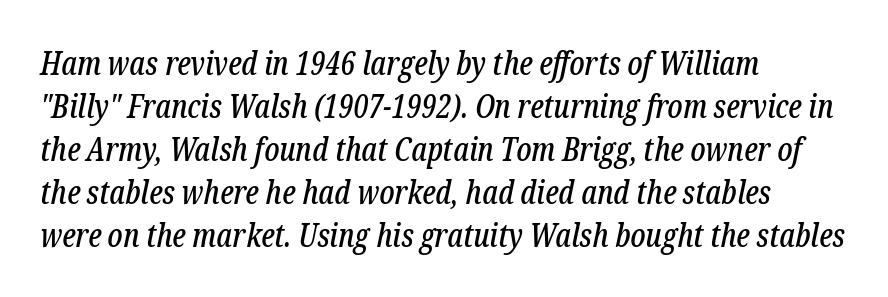
Do the characters align in a grid? No, the font is proportional. The leading is moderate, giving the passage an even texture. Anything drawn beneath the words? Only blank space. Layout note: lines flush left. These lines are composed in type with serifs. The passage shown leans; its letterforms are oblique.
